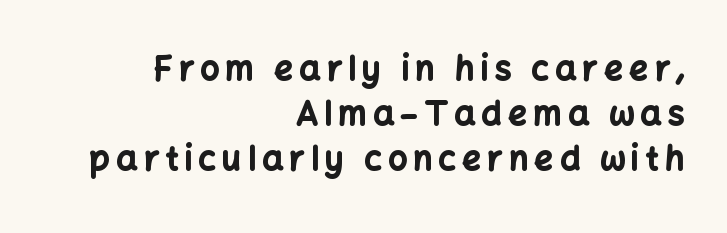
Underline: absent. Summary of vertical rhythm: regular, with standard interline spacing. Weight check: bold — yes, fully. You could not count columns in this text — the font is proportionally spaced. The typesetter chose a ragged-left arrangement here. You can tell it's not italic because the verticals are truly vertical.
